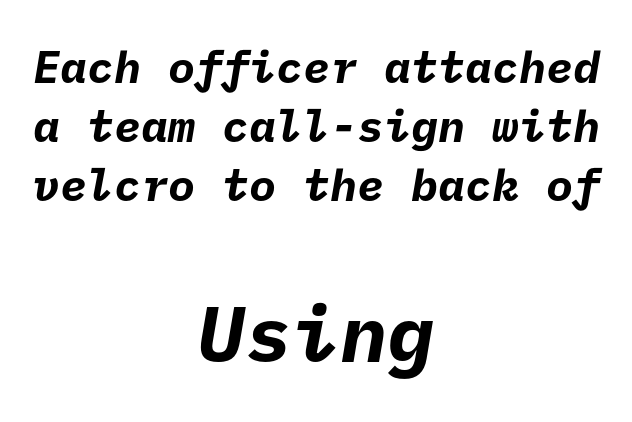
The image shows 79 px bold sans-serif type; set centered, normal line spacing (1.31x), normal letter spacing, not underlined; the second (bottom) block is 1.76x larger; low stroke contrast and a medium x-height.
